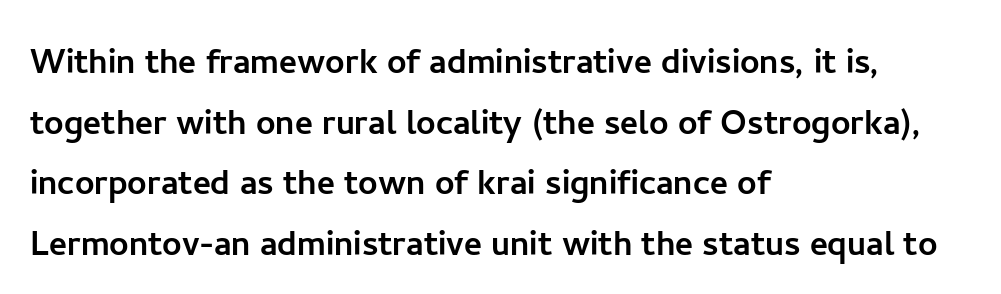
The image shows 43 px sans-serif type, upright; set left-aligned, normal line spacing (1.41x), normal letter spacing, not underlined; low stroke contrast and a medium x-height.
